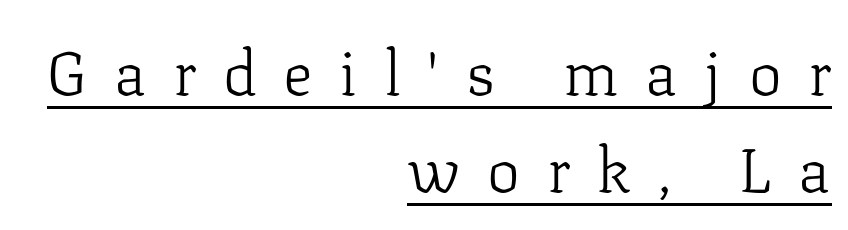
The image shows 62 px light serif type, upright; set right-aligned, normal line spacing (1.57x), unusually wide letter spacing (+0.43 em), underlined; low stroke contrast and a medium x-height.
